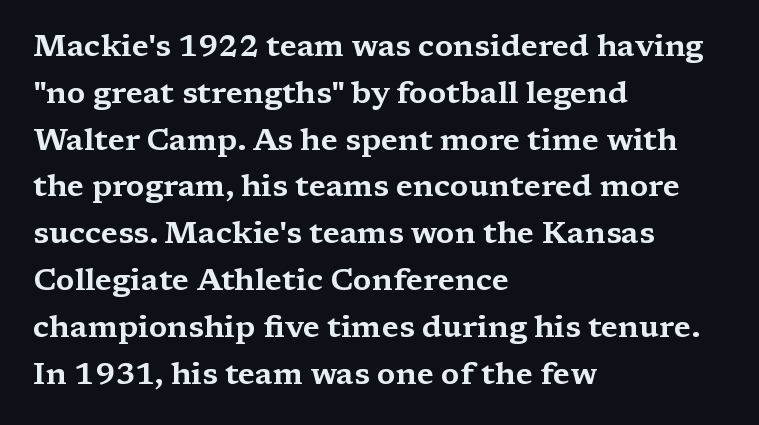
Tall strokes in this sample are plumb rather than angled. The space beneath each line is pristine and unruled. Words appear dense and cohesive because spacing is normal. The font family rendered here belongs to the serif group.
